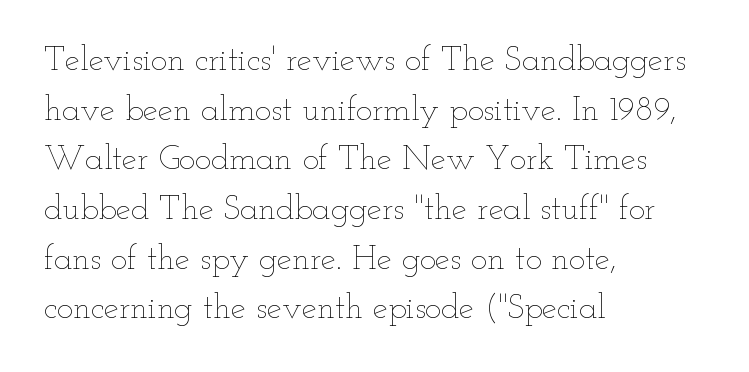
Any mark beneath the type? The region is blank. The passage shown is typed in a proportional face where columns would drift. Casual observation: everything's shoved over to the left. The block of text has a typical density, with ordinary space between rows.
